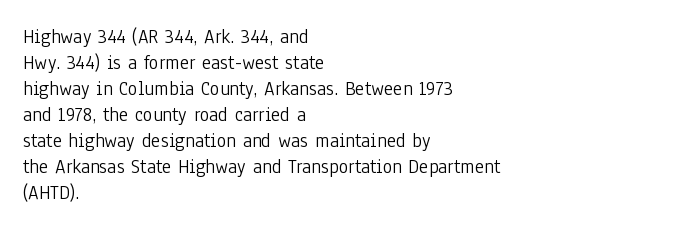
Q: Is the text bold? A: No.
Q: Is the text italic (slanted)? A: No, it is upright.
Q: Is the text underlined? A: No.
Q: How is the paragraph aligned? A: Left-aligned.
Q: Is the spacing between letters normal or unusually wide? A: Normal.
Q: Is the spacing between lines tight, normal or loose? A: Normal.
